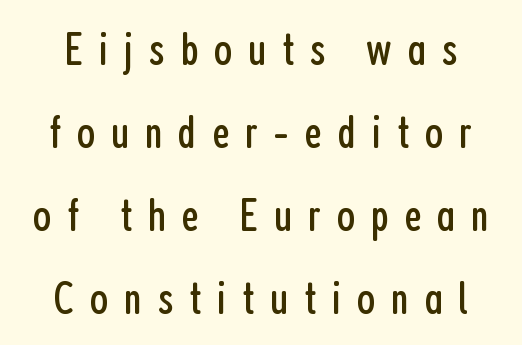
{"serif": "no", "italic": "no", "bold": "no", "weight": "regular", "width": "condensed", "stroke_contrast": "low", "x_height": "medium", "monospaced": "no", "underline": "no", "line_spacing_ratio": 1.73, "letter_spacing": "wide", "letter_spacing_em": 0.32, "glyph_px": 48}
